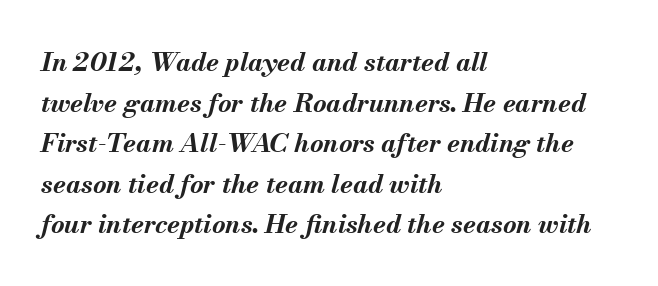
Q: Is the text bold? A: Yes.
Q: Is the text italic (slanted)? A: Yes, it leans right by about 13 degrees.
Q: Is the text underlined? A: No.
Q: How is the paragraph aligned? A: Left-aligned.
Q: Is the spacing between letters normal or unusually wide? A: Normal.
Q: Is the spacing between lines tight, normal or loose? A: Normal.
